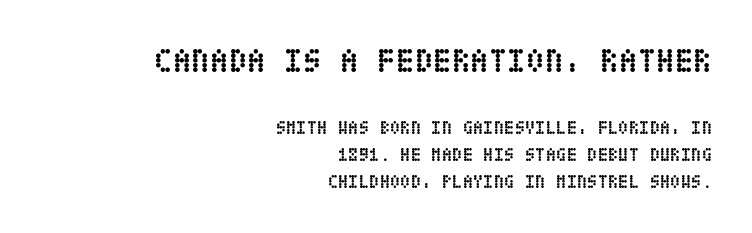
Thick stems and heavy bowls — unmistakably bold. One glance says typical: line gaps are just what's usual. Visually the block forms a straight wall on the right and a jagged coastline on the left. Unmarked baselines from the first word to the last. Default kerning and tracking; the words read as compact shapes. These two chunks differ in scale, with the top chunk taking the larger measure.
